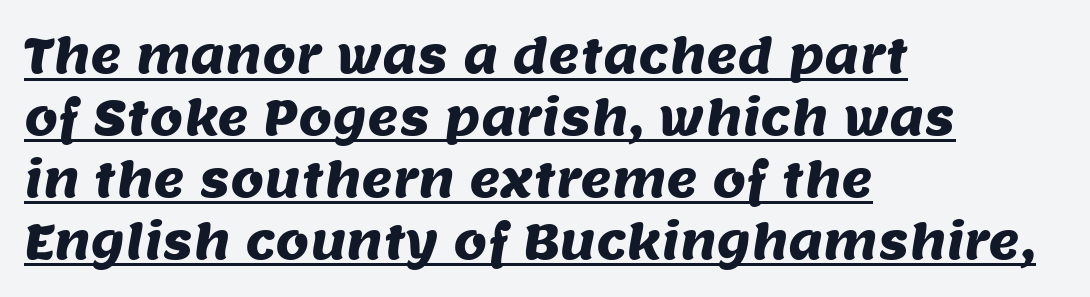
{"serif": "no", "width": "normal", "stroke_contrast": "medium", "x_height": "large", "monospaced": "no", "underline": "yes", "align": "left", "line_spacing": "normal", "line_spacing_ratio": 1.29, "letter_spacing": "normal", "letter_spacing_em": 0.0, "glyph_px": 48}
